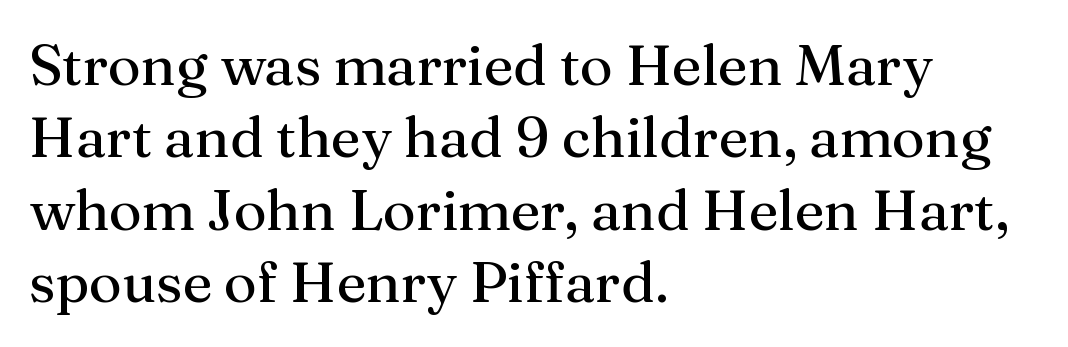
Q: Is the text bold? A: No.
Q: Is the text italic (slanted)? A: No, it is upright.
Q: Is the typeface a serif or a sans-serif typeface? A: Serif.
Q: Is the text underlined? A: No.
Q: How is the paragraph aligned? A: Left-aligned.
Q: Is the spacing between letters normal or unusually wide? A: Normal.
Q: Is the spacing between lines tight, normal or loose? A: Normal.
Q: Width (condensed, normal, or wide)? A: Normal.
Q: Stroke contrast? A: Medium.
Q: x-height? A: Medium.
Q: Monospaced? A: No.
